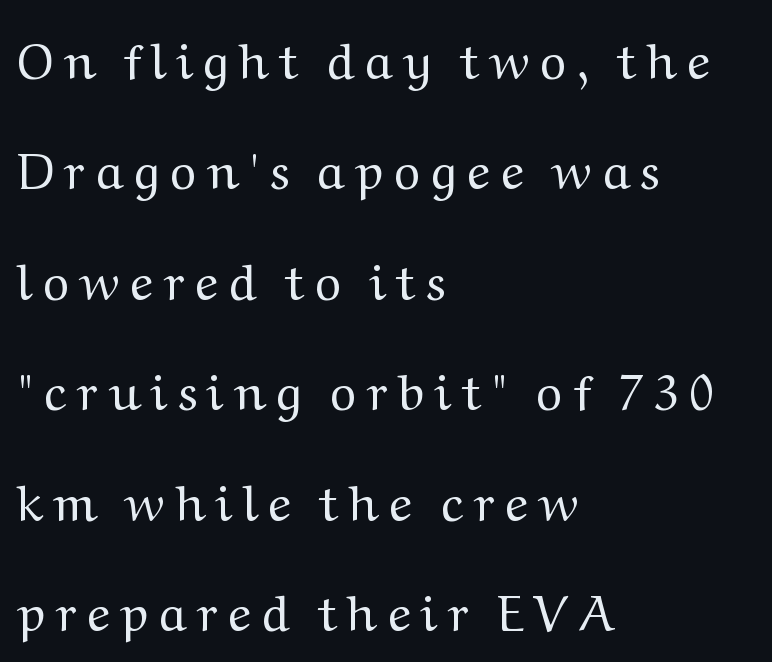
Q: Is the text bold? A: No.
Q: Is the text italic (slanted)? A: No, it is upright.
Q: Is the typeface a serif or a sans-serif typeface? A: Serif.
Q: Is the text underlined? A: No.
Q: How is the paragraph aligned? A: Left-aligned.
Q: Is the spacing between letters normal or unusually wide? A: Unusually wide.
Q: Is the spacing between lines tight, normal or loose? A: Loose.
Q: Width (condensed, normal, or wide)? A: Wide.
Q: Stroke contrast? A: Medium.
Q: x-height? A: Medium.
Q: Monospaced? A: No.
